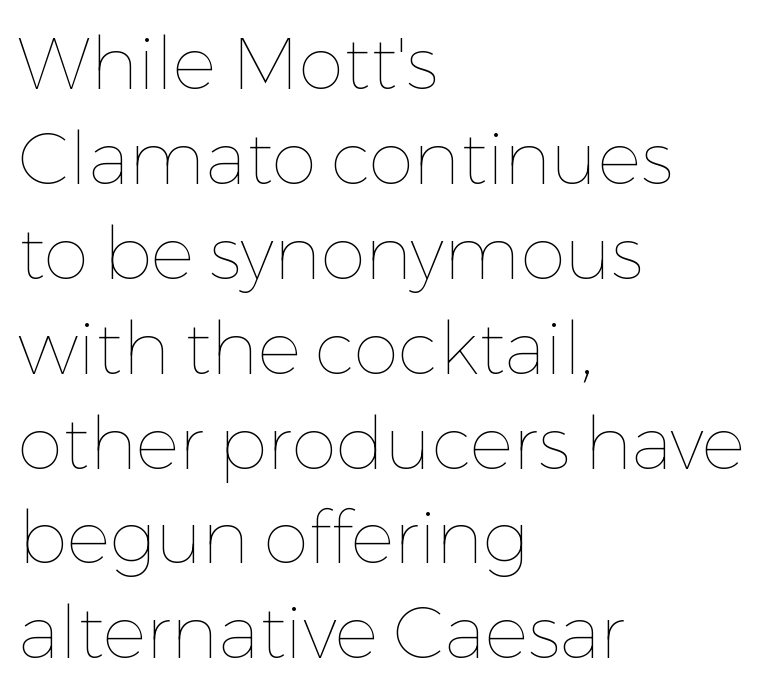
{"italic": "no", "bold": "no", "weight": "thin", "width": "normal", "stroke_contrast": "low", "x_height": "medium", "monospaced": "no", "underline": "no", "align": "left", "line_spacing": "normal", "line_spacing_ratio": 1.3, "letter_spacing": "normal", "letter_spacing_em": 0.0, "glyph_px": 73}
